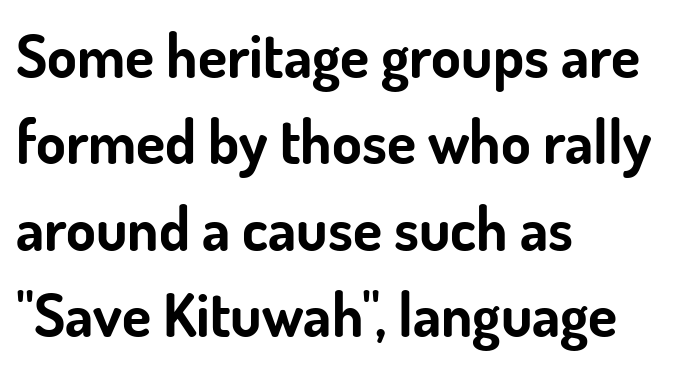
{"serif": "no", "italic": "no", "bold": "yes", "weight": "bold", "width": "normal", "stroke_contrast": "low", "x_height": "small", "monospaced": "no", "underline": "no", "align": "left", "line_spacing": "normal", "line_spacing_ratio": 1.44, "letter_spacing": "normal", "letter_spacing_em": 0.0, "glyph_px": 60}
